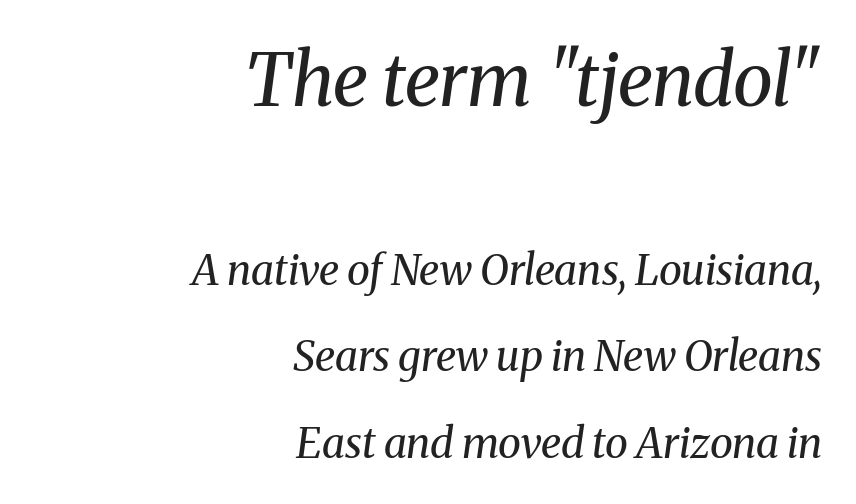
{"serif": "yes", "italic": "yes", "lean": "right", "slant_degrees": 8, "bold": "no", "weight": "regular", "width": "normal", "stroke_contrast": "medium", "x_height": "medium", "monospaced": "no", "underline": "no", "align": "right", "line_spacing": "loose", "line_spacing_ratio": 2.06, "letter_spacing": "normal", "letter_spacing_em": 0.0, "larger_block": "first", "size_ratio": 1.74, "glyph_px": 73}
